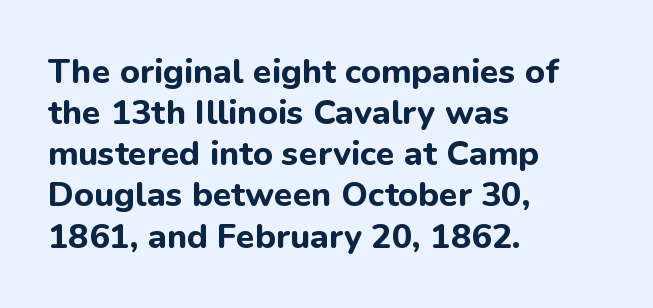
{"serif": "no", "italic": "no", "bold": "yes", "weight": "bold", "width": "normal", "stroke_contrast": "low", "x_height": "medium", "monospaced": "no", "underline": "no", "align": "left", "line_spacing_ratio": 1.21, "letter_spacing": "normal", "letter_spacing_em": 0.0, "glyph_px": 34}
